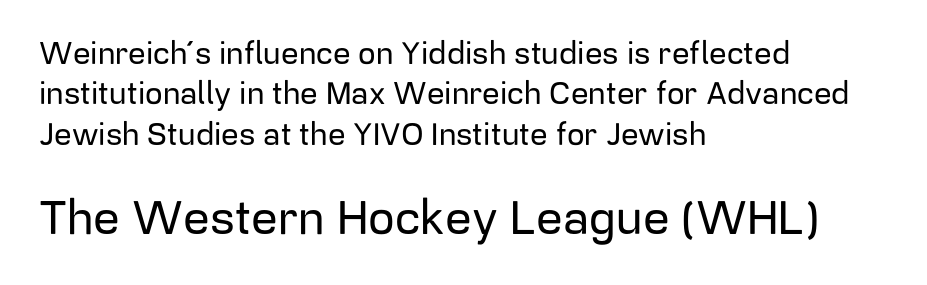
Regarding serifs, this sample does without them. In terms of leading, this rendering sits right in the middle. Which margin do the lines hug? The left one — the right edge is uneven. This is the regular roman posture of the typeface. Default kerning and tracking; the words read as compact shapes.
